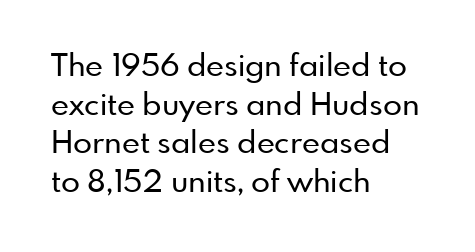
The image shows 31 px sans-serif type, upright; set left-aligned, normal line spacing (1.25x), normal letter spacing, not underlined; low stroke contrast and a small x-height.
